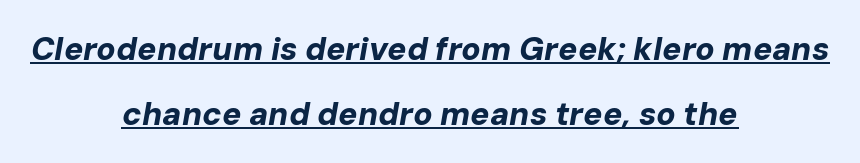
The image shows 32 px bold type, italic (leaning right); set centered, loose line spacing (2.03x), normal letter spacing, underlined; low stroke contrast and a medium x-height.
